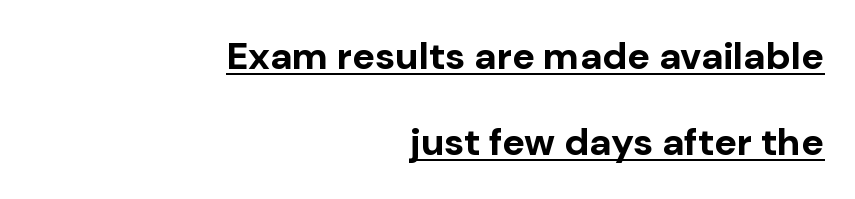
Q: Is the text bold? A: Yes.
Q: Is the text italic (slanted)? A: No, it is upright.
Q: Is the typeface a serif or a sans-serif typeface? A: Sans-serif.
Q: Is the text underlined? A: Yes.
Q: How is the paragraph aligned? A: Right-aligned.
Q: Is the spacing between letters normal or unusually wide? A: Normal.
Q: Is the spacing between lines tight, normal or loose? A: Loose.
Q: Width (condensed, normal, or wide)? A: Normal.
Q: Stroke contrast? A: Low.
Q: x-height? A: Medium.
Q: Monospaced? A: No.
